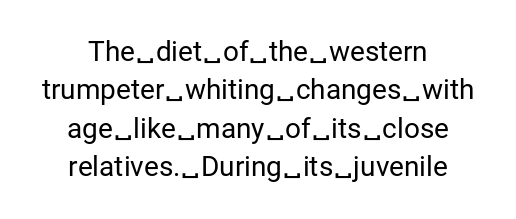
The image shows 28 px regular-weight sans-serif type, upright; set normal line spacing (1.37x), normal letter spacing, not underlined; low stroke contrast and a medium x-height.
